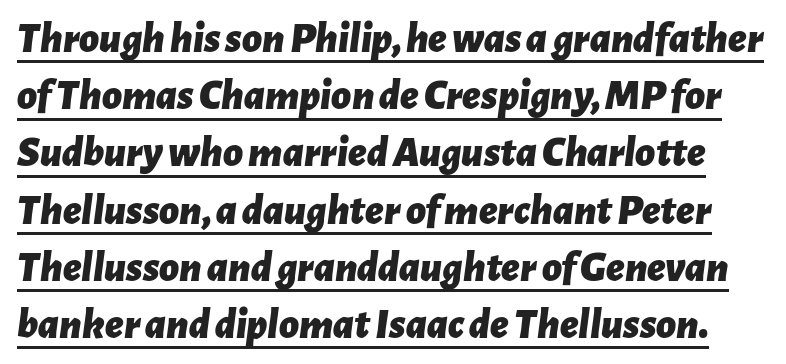
Look at the tracking — it's just the regular setting, nothing added. Compared with an ordinary text face, these strokes are far heavier — a full bold. Honestly, the underline is the first thing you notice here. Varying glyph widths throughout — classic text-font behaviour. Evenly set lines give the paragraph a standard silhouette. The face used here has a pronounced slope to its letters.
